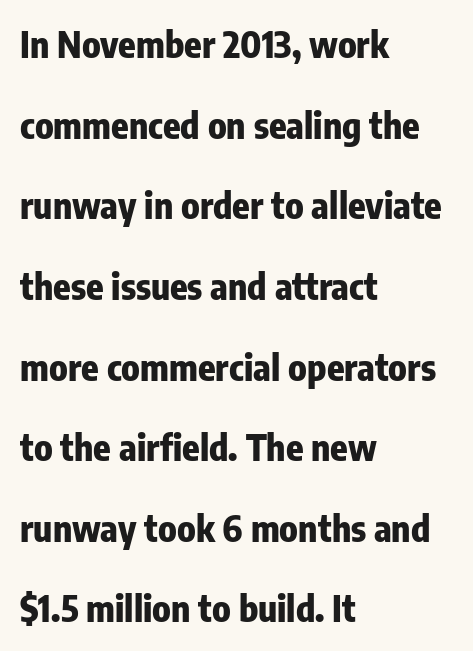
The image shows 36 px heavy, condensed sans-serif type, upright; set left-aligned, loose line spacing (2.24x), normal letter spacing, not underlined; low stroke contrast and a medium x-height.
